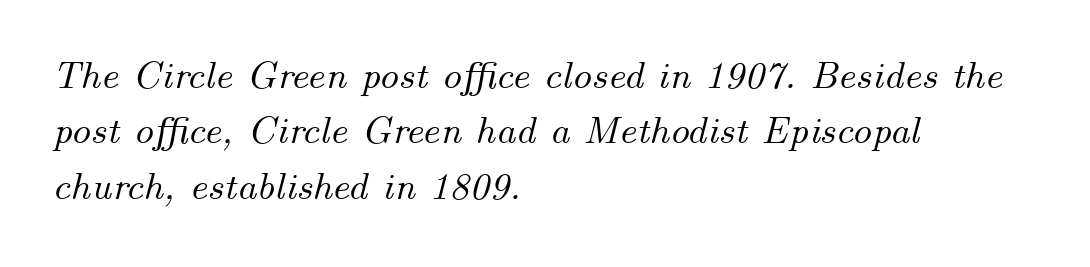
Q: Is the text italic (slanted)? A: Yes, it leans right by about 14 degrees.
Q: Is the text underlined? A: No.
Q: How is the paragraph aligned? A: Left-aligned.
Q: Is the spacing between letters normal or unusually wide? A: Normal.
Q: Is the spacing between lines tight, normal or loose? A: Normal.
Q: Width (condensed, normal, or wide)? A: Normal.
Q: Stroke contrast? A: Medium.
Q: x-height? A: Small.
Q: Monospaced? A: No.
